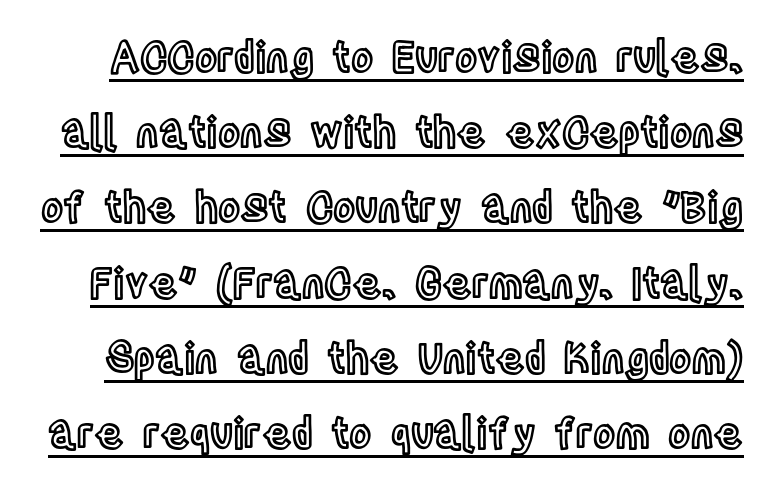
Q: Is the text italic (slanted)? A: No, it is upright.
Q: Is the text underlined? A: Yes.
Q: Is the spacing between letters normal or unusually wide? A: Normal.
Q: Width (condensed, normal, or wide)? A: Condensed.
Q: x-height? A: Large.
Q: Monospaced? A: No.
